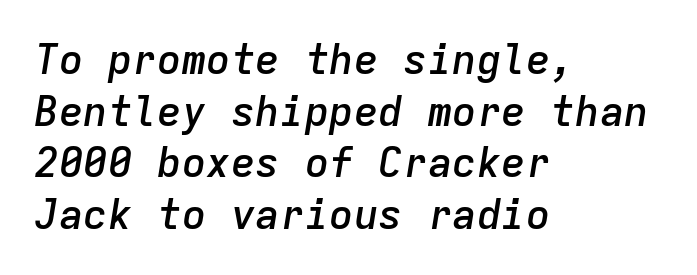
The image shows 41 px semibold type, italic (leaning right), monospaced; set left-aligned, normal line spacing (1.26x), normal letter spacing, not underlined; low stroke contrast and a medium x-height.
